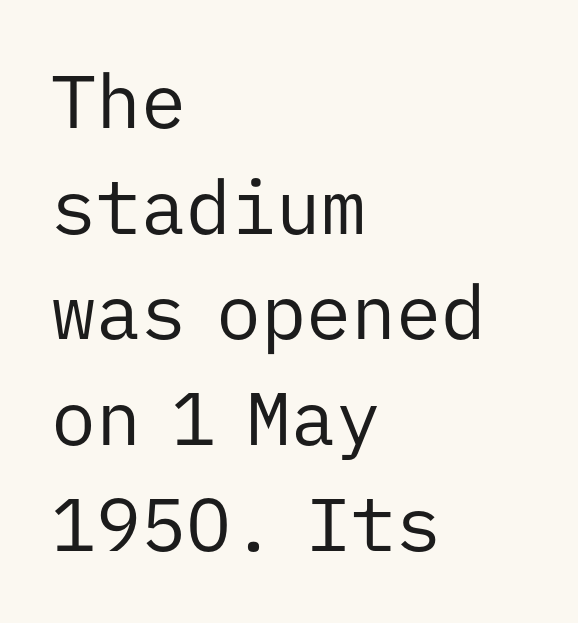
Q: Is the text bold? A: No.
Q: Is the text italic (slanted)? A: No, it is upright.
Q: Is the typeface a serif or a sans-serif typeface? A: Sans-serif.
Q: Is the text underlined? A: No.
Q: How is the paragraph aligned? A: Left-aligned.
Q: Is the spacing between letters normal or unusually wide? A: Normal.
Q: Is the spacing between lines tight, normal or loose? A: Normal.
Q: Width (condensed, normal, or wide)? A: Normal.
Q: Stroke contrast? A: Low.
Q: x-height? A: Medium.
Q: Monospaced? A: Yes.
